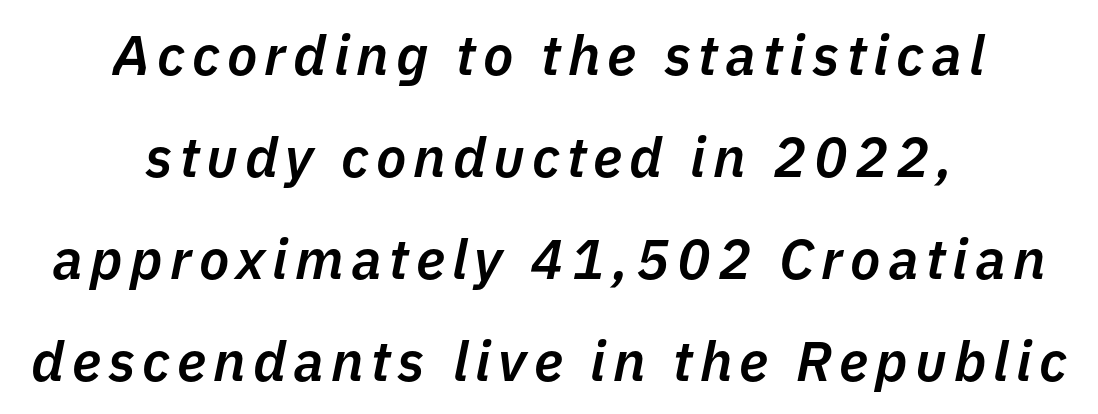
Q: Is the text bold? A: Semi-bold.
Q: Is the text italic (slanted)? A: Yes, it leans right by about 11 degrees.
Q: Is the text underlined? A: No.
Q: How is the paragraph aligned? A: Centered.
Q: Width (condensed, normal, or wide)? A: Normal.
Q: Stroke contrast? A: Low.
Q: x-height? A: Medium.
Q: Monospaced? A: No.
